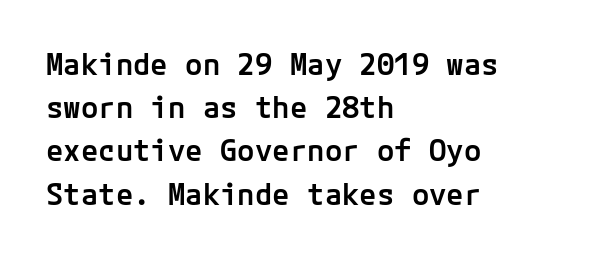
{"serif": "no", "italic": "no", "bold": "semi", "weight": "semibold", "width": "normal", "stroke_contrast": "low", "x_height": "medium", "underline": "no", "align": "left", "line_spacing": "normal", "line_spacing_ratio": 1.49, "letter_spacing": "normal", "letter_spacing_em": 0.0, "glyph_px": 29}
